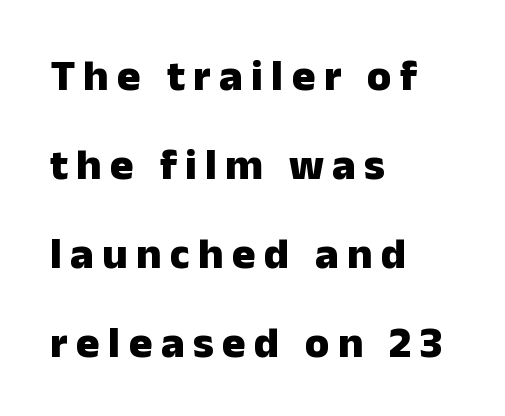
The image shows 44 px heavy sans-serif type, upright; set left-aligned, loose line spacing (2.02x), not underlined; low stroke contrast and a medium x-height.
